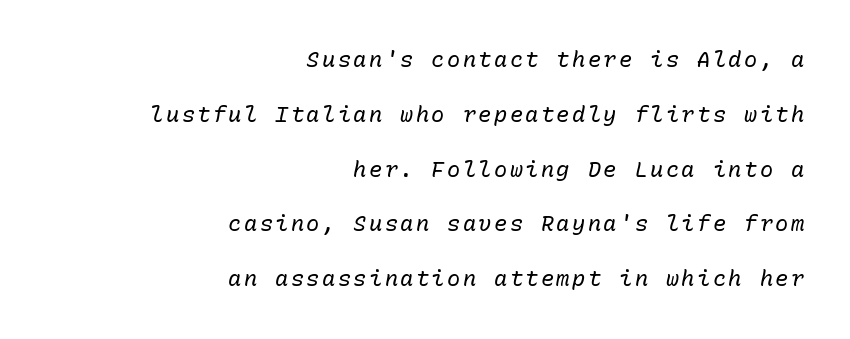
{"italic": "yes", "lean": "right", "slant_degrees": 10, "bold": "no", "underline": "no", "align": "right", "line_spacing": "loose", "line_spacing_ratio": 2.49, "glyph_px": 22}
